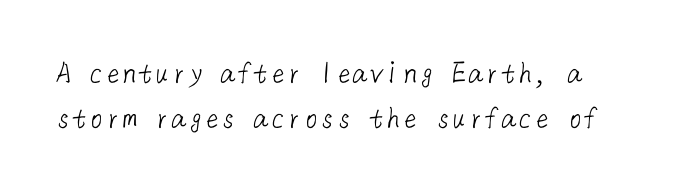
Q: Is the text bold? A: No.
Q: Is the typeface a serif or a sans-serif typeface? A: Sans-serif.
Q: Is the text underlined? A: No.
Q: Is the spacing between letters normal or unusually wide? A: Normal.
Q: Is the spacing between lines tight, normal or loose? A: Normal.
Q: Width (condensed, normal, or wide)? A: Normal.
Q: Stroke contrast? A: Low.
Q: x-height? A: Medium.
